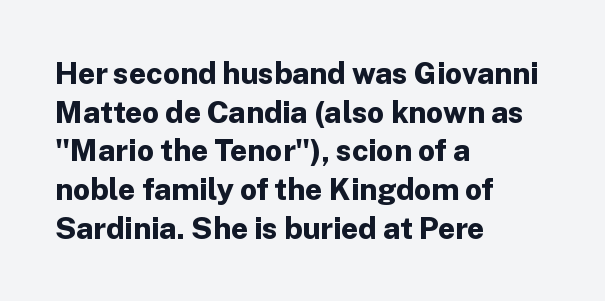
The image shows 30 px bold sans-serif type, upright; set left-aligned, normal line spacing (1.29x), normal letter spacing, not underlined; low stroke contrast and a medium x-height.
